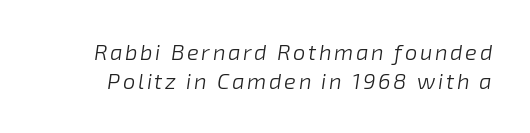
Honestly, the row spacing looks completely unremarkable. Notice how the stems are inclined rather than vertical — that's the hallmark of italics. The space directly below the letters is spotless. The letters look calm and open, with moderate or lighter stems.
